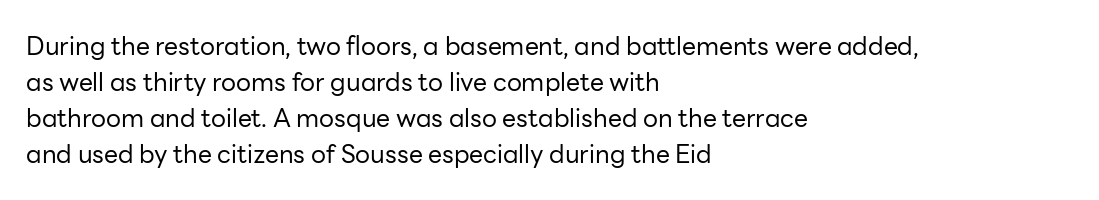
Q: Is the text bold? A: No.
Q: Is the text italic (slanted)? A: No, it is upright.
Q: Is the text underlined? A: No.
Q: How is the paragraph aligned? A: Left-aligned.
Q: Is the spacing between letters normal or unusually wide? A: Normal.
Q: Is the spacing between lines tight, normal or loose? A: Normal.
